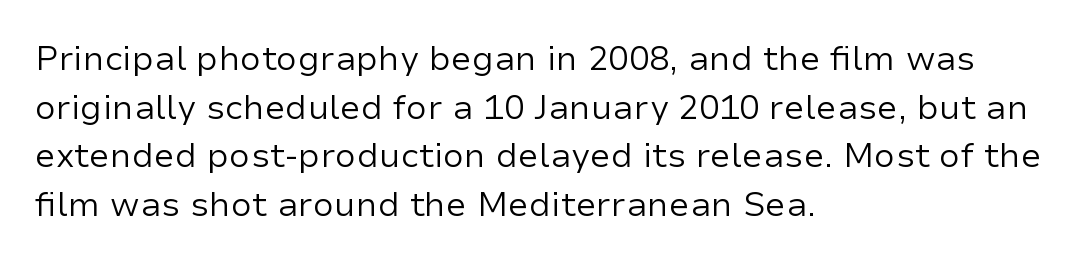
The image shows 34 px regular-weight sans-serif type, upright; set left-aligned, normal line spacing (1.43x), normal letter spacing, not underlined; low stroke contrast and a medium x-height.
